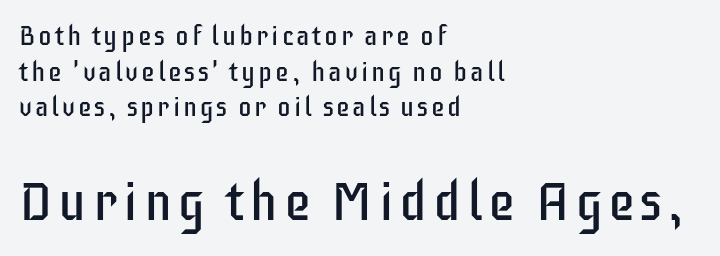
{"serif": "no", "italic": "no", "bold": "no", "weight": "regular", "width": "condensed", "stroke_contrast": "low", "x_height": "large", "monospaced": "no", "underline": "no", "align": "left", "line_spacing": "normal", "line_spacing_ratio": 1.32, "larger_block": "second", "size_ratio": 2.0, "glyph_px": 54}
